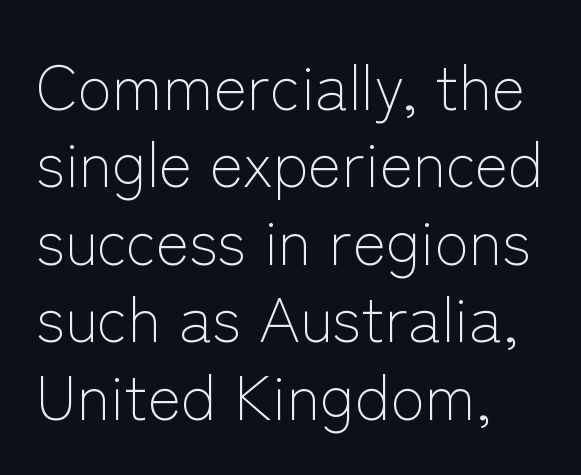
A typesetter would call this zero additional tracking. Honestly, there is no underline to notice here at all. Serif or sans? Sans — the stroke terminals are bare. The passage shown is typed in a proportional face where columns would drift. Casual observation: everything's shoved over to the left.
